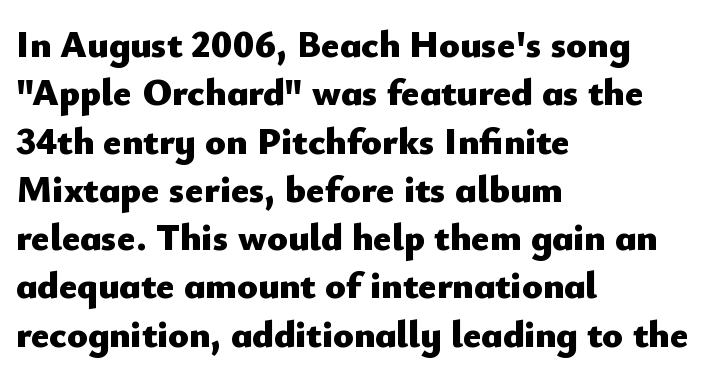
The image shows 38 px heavy sans-serif type, upright; set left-aligned, normal line spacing (1.27x), normal letter spacing, not underlined; low stroke contrast and a small x-height.
